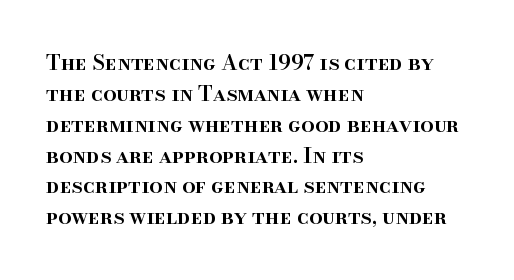
The image shows 21 px text type, upright; set left-aligned, normal line spacing (1.47x), normal letter spacing, not underlined.
